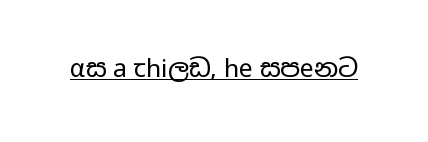
{"italic": "no", "bold": "no", "underline": "yes", "letter_spacing": "normal", "letter_spacing_em": 0.0, "glyph_px": 25}
